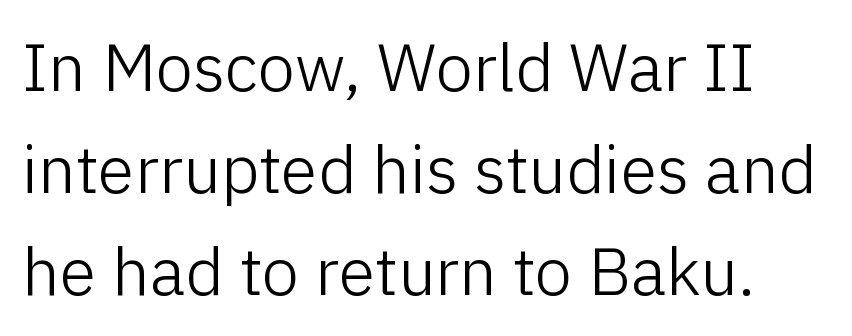
Are there feet on the stems? There aren't — it's a sans. Rows of type keep a routine distance in the vertical direction. These lines are rendered in a variable-pitch font. The glyphs are unaccompanied by any horizontal stroke below them. Does extra space separate the letters? No, they use regular spacing.
